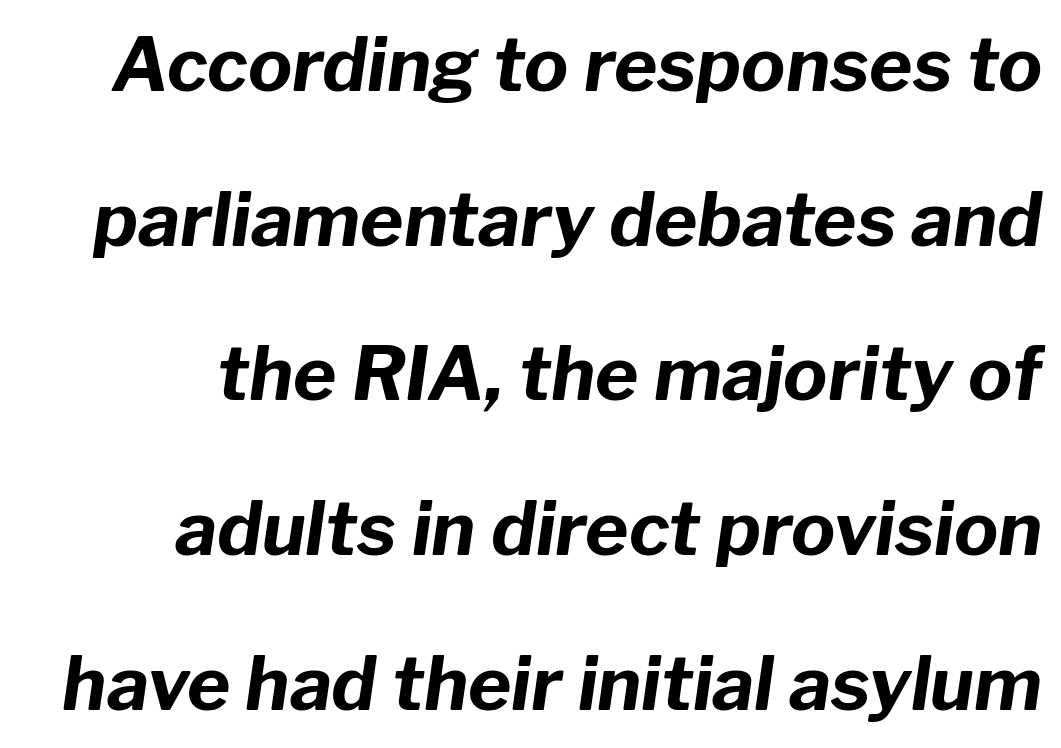
Proportional: the letters do not fall into vertical columns. The letters sit at their default tracking, neither squeezed nor spread. Does the lettering tilt? It does — this is italic. These lines are set flush right with a ragged left edge. Compared with an ordinary text face, these strokes are far heavier — a full bold.
